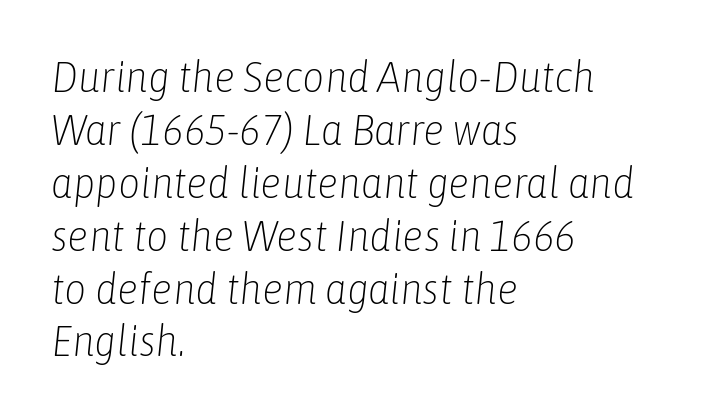
The image shows 43 px light, condensed type, italic (leaning right); set left-aligned, line spacing 1.23x, normal letter spacing, not underlined; low stroke contrast and a medium x-height.
